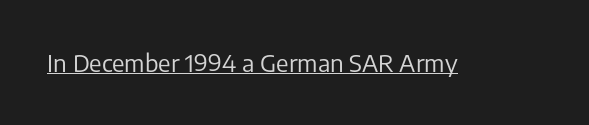
{"italic": "no", "bold": "no", "underline": "yes", "letter_spacing": "normal", "letter_spacing_em": 0.0, "glyph_px": 24}
